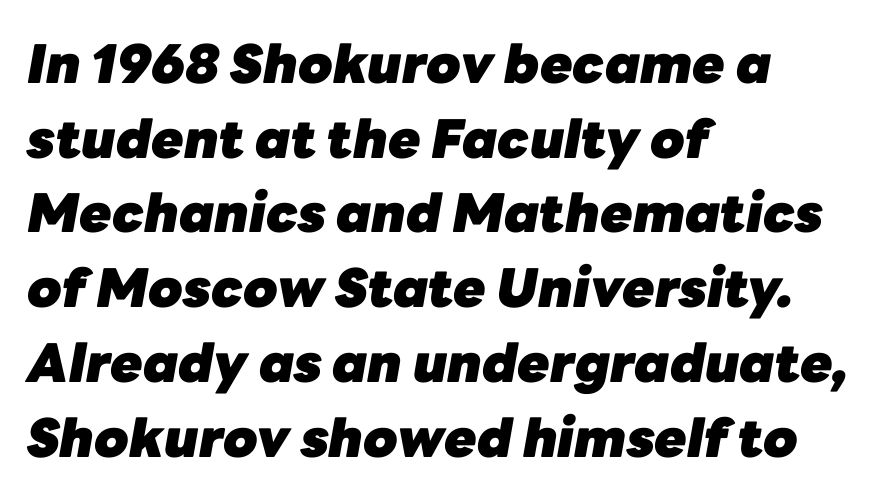
Q: Is the text bold? A: Yes.
Q: Is the text italic (slanted)? A: Yes, it leans right by about 10 degrees.
Q: Is the text underlined? A: No.
Q: How is the paragraph aligned? A: Left-aligned.
Q: Is the spacing between letters normal or unusually wide? A: Normal.
Q: Is the spacing between lines tight, normal or loose? A: Normal.
Q: Width (condensed, normal, or wide)? A: Normal.
Q: Stroke contrast? A: Low.
Q: x-height? A: Medium.
Q: Monospaced? A: No.
